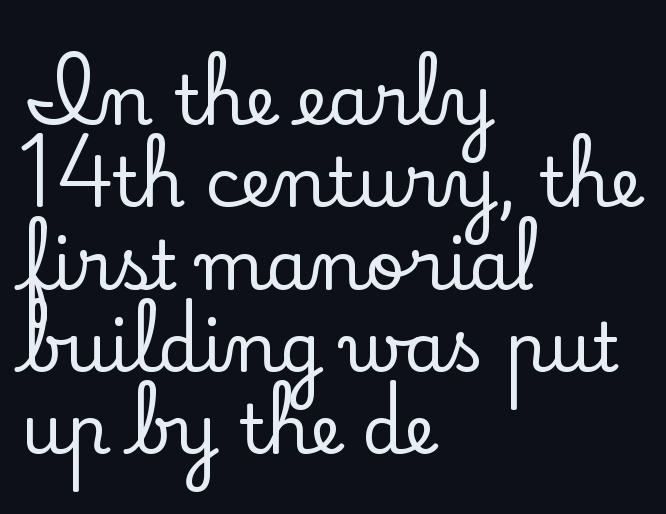
{"serif": "yes", "italic": "no", "width": "normal", "stroke_contrast": "low", "x_height": "small", "monospaced": "no", "underline": "no", "align": "left", "line_spacing_ratio": 1.21, "letter_spacing": "normal", "letter_spacing_em": 0.0, "glyph_px": 68}
